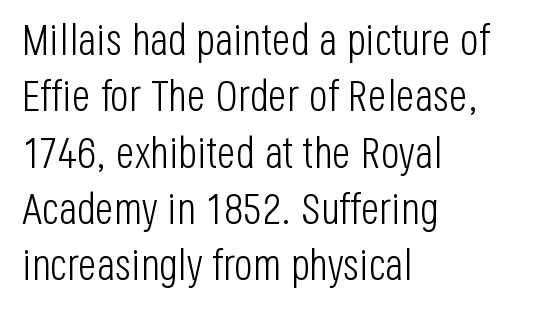
{"serif": "no", "italic": "no", "bold": "no", "weight": "light", "width": "condensed", "stroke_contrast": "low", "x_height": "large", "monospaced": "no", "underline": "no", "align": "left", "line_spacing": "normal", "line_spacing_ratio": 1.28, "letter_spacing": "normal", "letter_spacing_em": 0.0, "glyph_px": 44}
